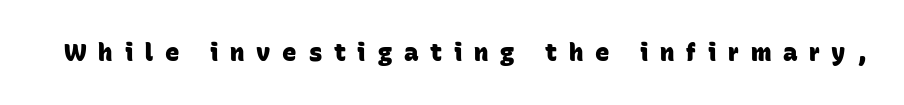
The image shows 24 px bold type; set unusually wide letter spacing (+0.49 em), not underlined.
